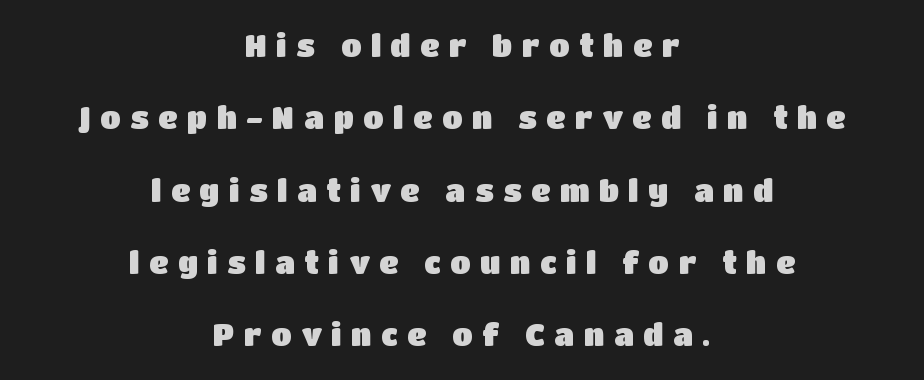
This sample has the flowing, uneven cadence of proportional lettering. One glance says open: line gaps are wider than usual. In terms of letterspacing, this is a distinctly airy, spread setting. Is there any slant? The stems are plumb. The specimen omits any rule beneath the text block's lines.
